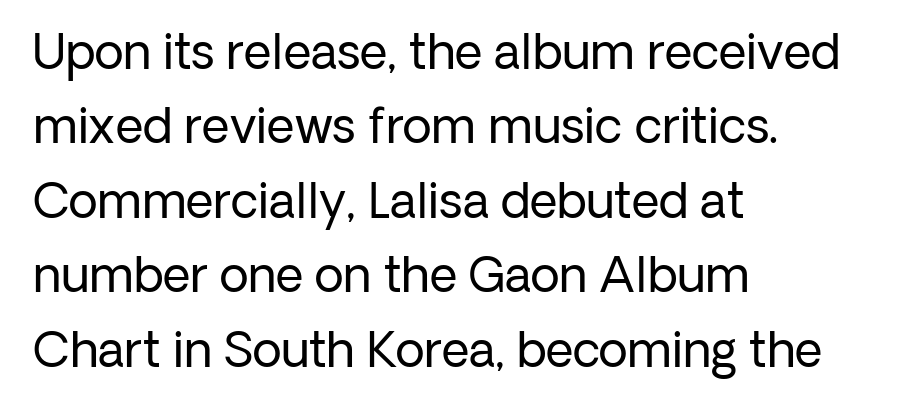
The image shows 48 px regular-weight sans-serif type, upright; set left-aligned, normal line spacing (1.55x), normal letter spacing, not underlined; low stroke contrast and a medium x-height.
